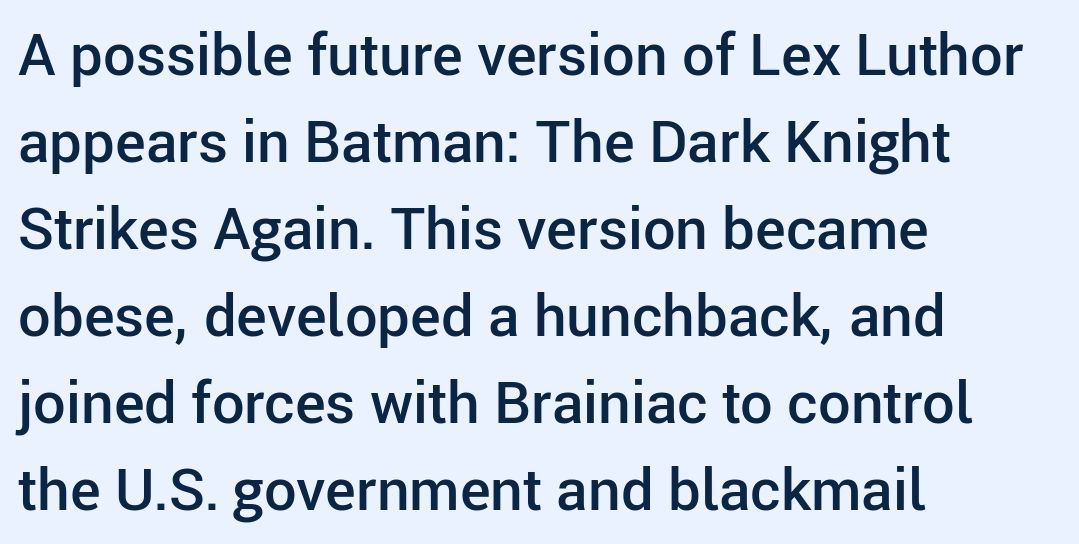
The gaps between neighbouring characters are ordinary and unremarkable. Character widths vary here, with narrow letters taking less room than wide ones. The letters stand straight up with perfectly vertical stems. Line starts are locked; line ends wander. Serif or sans? Sans — the stroke terminals are bare.
